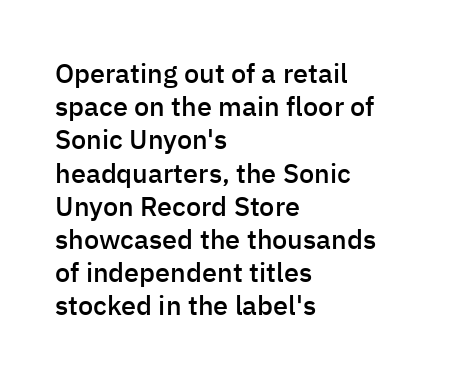
Q: Is the text bold? A: Semi-bold.
Q: Is the text italic (slanted)? A: No, it is upright.
Q: Is the text underlined? A: No.
Q: How is the paragraph aligned? A: Left-aligned.
Q: Is the spacing between letters normal or unusually wide? A: Normal.
